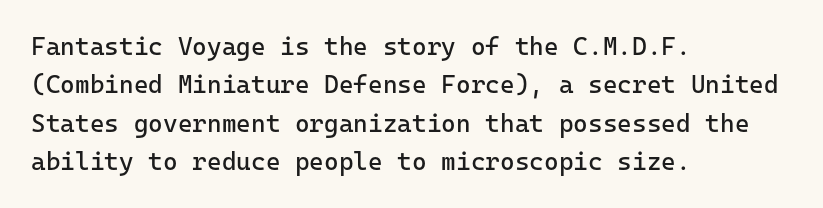
This sample uses an upright cut, with every glyph sitting square on the baseline. The string is rendered with underlining switched off. Tracking value appears to be zero — textbook default spacing. The lines in this sample share a left origin and differ only in where they stop. Vertical spacing — default.
